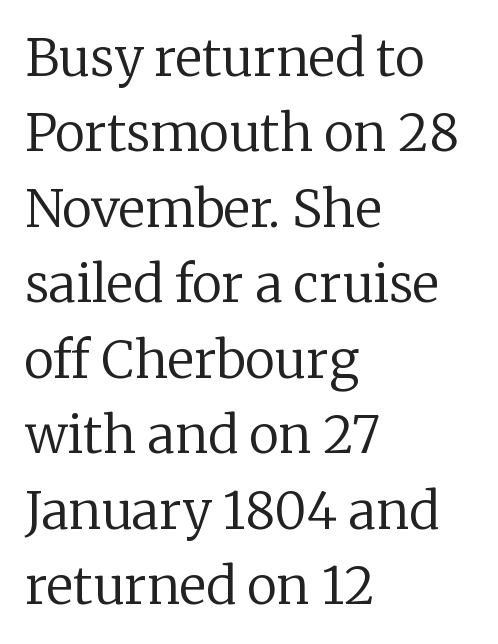
The image shows 51 px regular-weight serif type, upright; set left-aligned, normal line spacing (1.48x), normal letter spacing, not underlined; low stroke contrast and a medium x-height.
